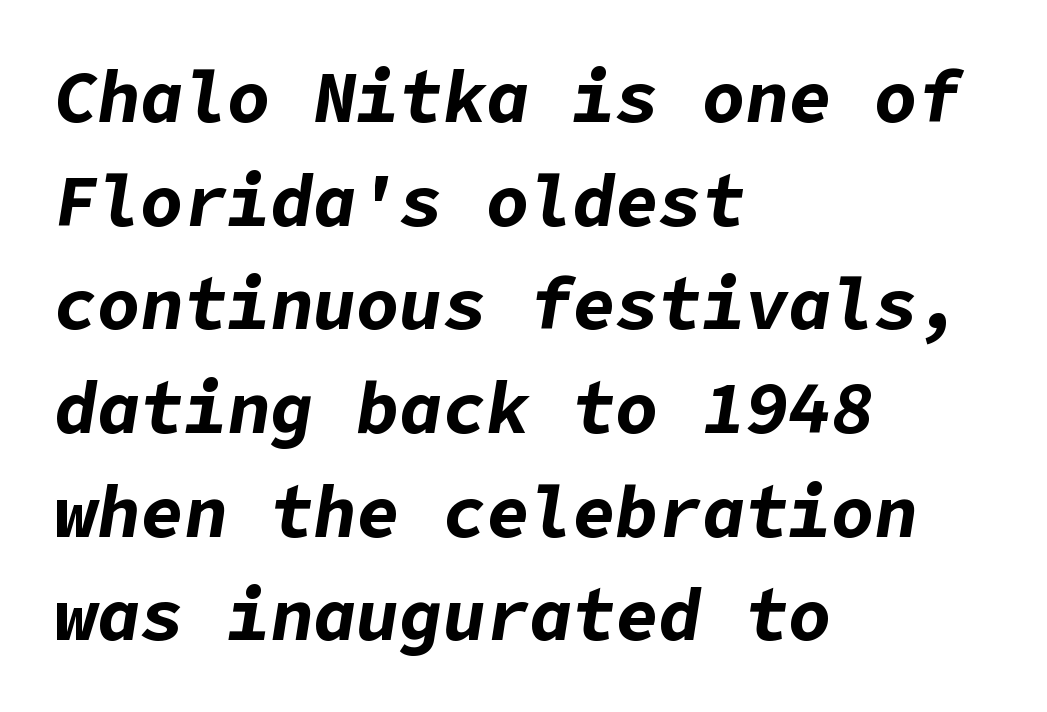
Q: Is the text bold? A: Yes.
Q: Is the text italic (slanted)? A: Yes, it leans right by about 9 degrees.
Q: Is the text underlined? A: No.
Q: How is the paragraph aligned? A: Left-aligned.
Q: Is the spacing between letters normal or unusually wide? A: Normal.
Q: Is the spacing between lines tight, normal or loose? A: Normal.
Q: Width (condensed, normal, or wide)? A: Normal.
Q: Stroke contrast? A: Low.
Q: x-height? A: Medium.
